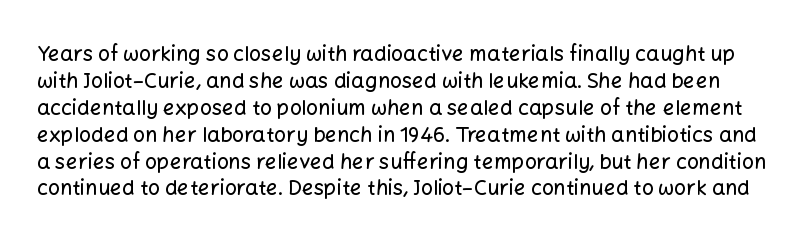
{"italic": "no", "underline": "no", "line_spacing": "normal", "line_spacing_ratio": 1.28, "letter_spacing": "normal", "letter_spacing_em": 0.0, "glyph_px": 21}
